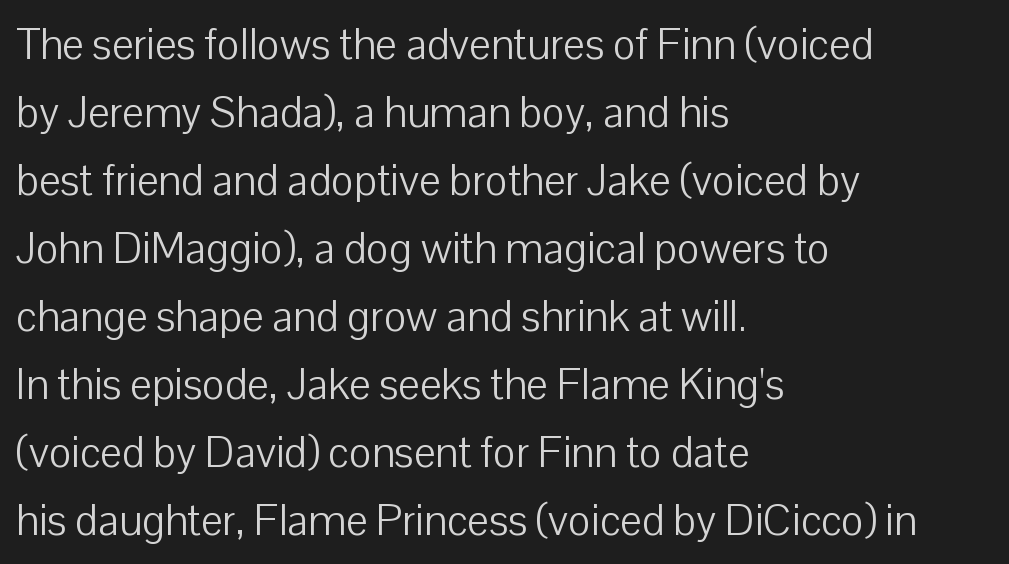
Q: Is the text bold? A: No.
Q: Is the text italic (slanted)? A: No, it is upright.
Q: Is the typeface a serif or a sans-serif typeface? A: Sans-serif.
Q: Is the text underlined? A: No.
Q: How is the paragraph aligned? A: Left-aligned.
Q: Is the spacing between letters normal or unusually wide? A: Normal.
Q: Is the spacing between lines tight, normal or loose? A: Normal.
Q: Width (condensed, normal, or wide)? A: Normal.
Q: Stroke contrast? A: Low.
Q: x-height? A: Medium.
Q: Monospaced? A: No.
